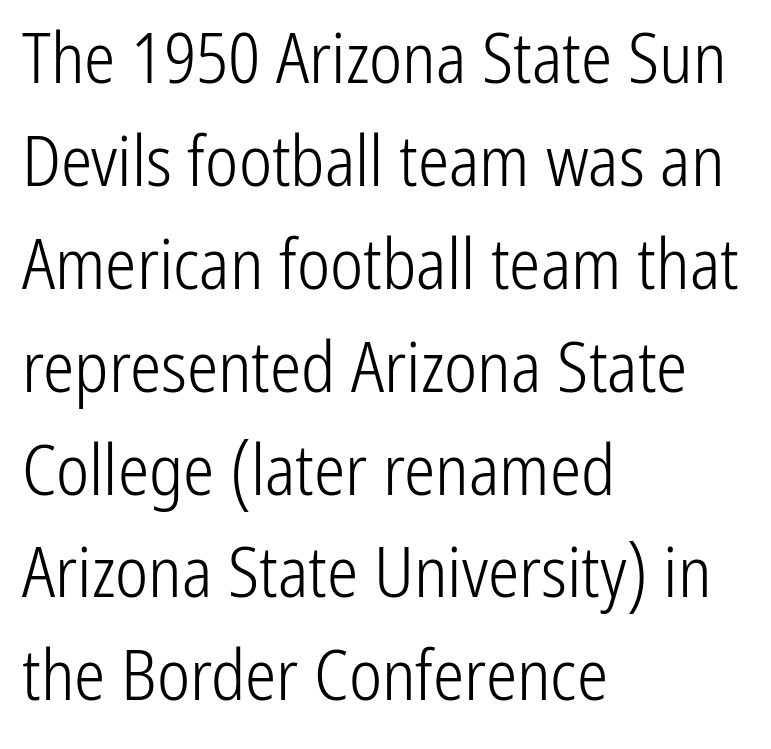
The image shows 70 px light, condensed sans-serif type, upright; set left-aligned, normal line spacing (1.47x), normal letter spacing, not underlined; low stroke contrast and a medium x-height.
